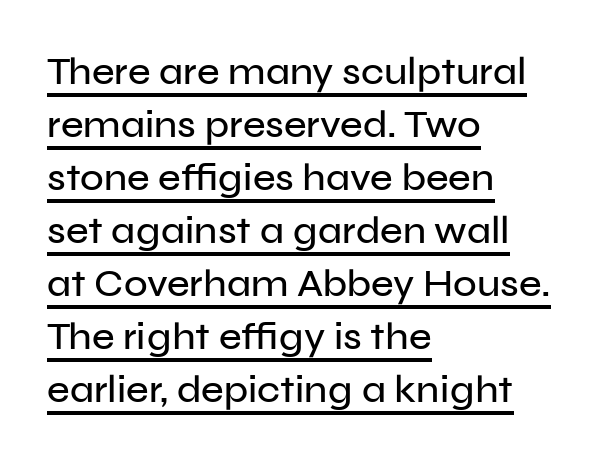
I'd call this a sans setting — the letters go barefoot. Each word holds together tightly as a unit, with standard inter-letter gaps. You could not count columns in this text — the font is proportionally spaced. A continuous stroke trails under the words, as in a hyperlink. The passage shown stacks its lines at a standard gap.
